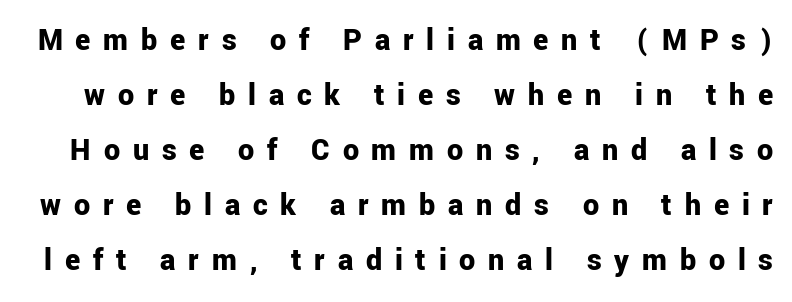
The image shows 32 px bold sans-serif type, upright; set line spacing 1.72x, unusually wide letter spacing (+0.4 em), not underlined; low stroke contrast and a medium x-height.
